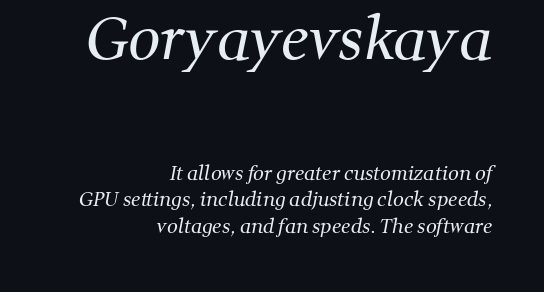
Q: Is the text bold? A: No.
Q: Is the typeface a serif or a sans-serif typeface? A: Serif.
Q: Is the text underlined? A: No.
Q: How is the paragraph aligned? A: Right-aligned.
Q: Is the spacing between letters normal or unusually wide? A: Normal.
Q: Is the spacing between lines tight, normal or loose? A: Normal.
Q: Which block of text is set in a larger size, the first (top) or the second (bottom)? A: The first (top) one.
Q: Width (condensed, normal, or wide)? A: Normal.
Q: Stroke contrast? A: Medium.
Q: x-height? A: Medium.
Q: Monospaced? A: No.
